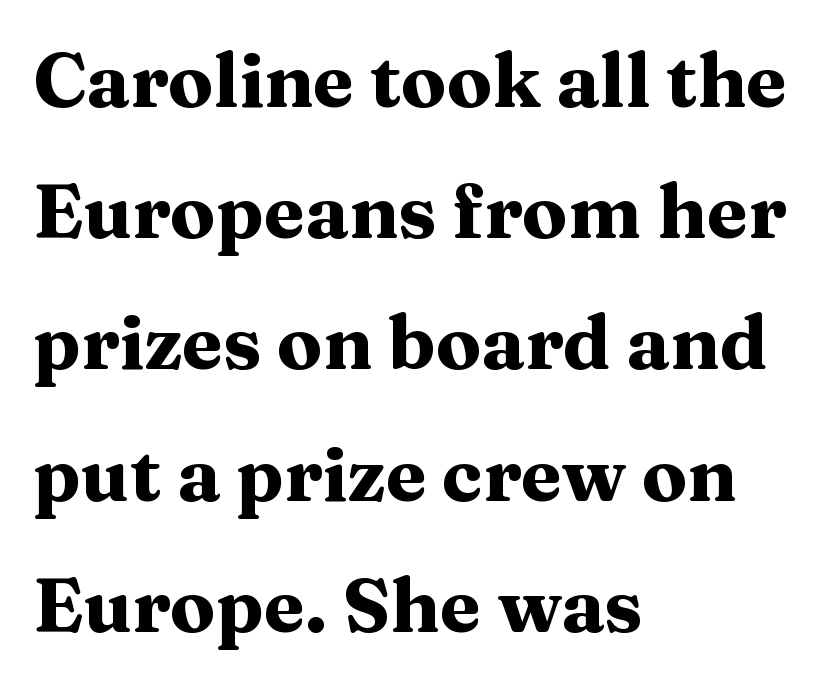
The image shows 75 px heavy, wide serif type, upright; set left-aligned, line spacing 1.75x, normal letter spacing, not underlined; medium stroke contrast and a medium x-height.
